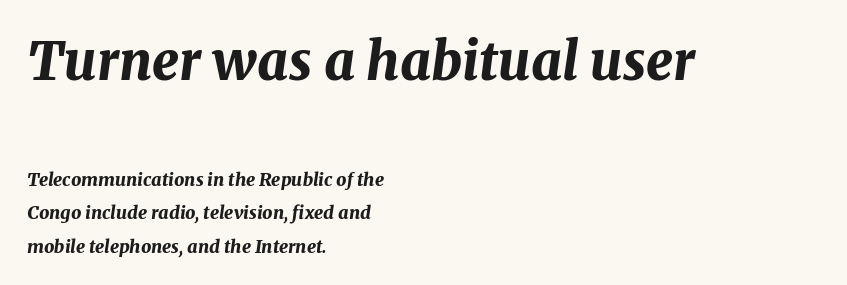
{"italic": "yes", "lean": "right", "slant_degrees": 8, "bold": "yes", "weight": "bold", "width": "normal", "stroke_contrast": "medium", "x_height": "medium", "monospaced": "no", "underline": "no", "align": "left", "line_spacing_ratio": 1.86, "letter_spacing": "normal", "letter_spacing_em": 0.0, "larger_block": "first", "size_ratio": 2.94, "glyph_px": 53}
